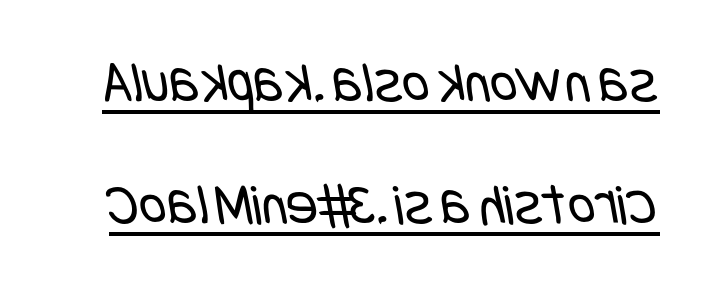
The gaps between neighbouring characters are ordinary and unremarkable. Typographically, this falls in the sans-serif category. These glyphs show unthickened strokes, regular width or finer. Notice the wide empty band between every row — that's loose leading. Notice how a bar underscores the lettering throughout.
